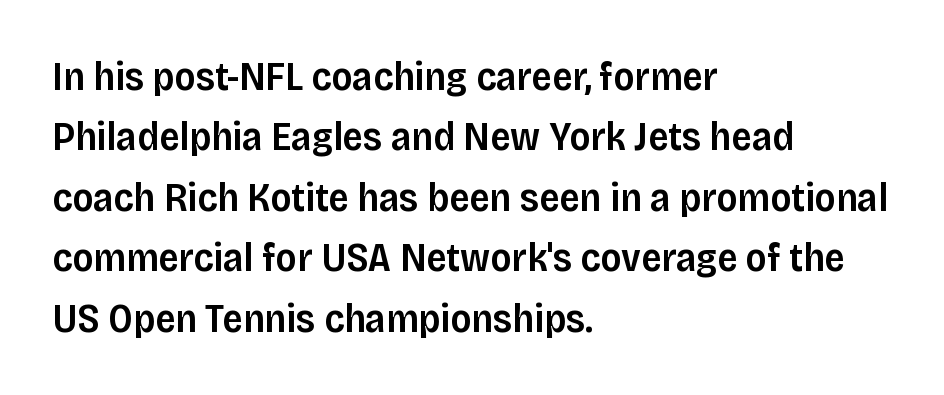
The passage is arranged the way most books set body copy — flush left. Each word holds together tightly as a unit, with standard inter-letter gaps. Ascenders rise straight up at ninety degrees. The zone under the glyphs is completely vacant. Is this a sans? Yes — the strokes have no serifs. Set as a demibold, roughly 600 on the weight scale.
